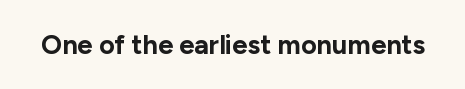
What stands out about the letter spacing? Nothing — it is the standard amount. No italicization has been applied; the sample stays upright. The gap between lines stays unmarked. Thick stems and heavy bowls — unmistakably bold.
